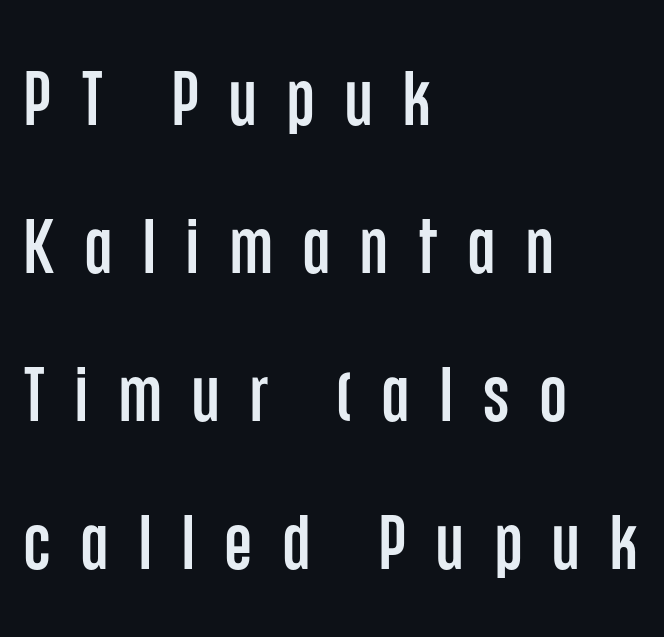
Q: Is the text italic (slanted)? A: No, it is upright.
Q: Is the typeface a serif or a sans-serif typeface? A: Sans-serif.
Q: Is the text underlined? A: No.
Q: How is the paragraph aligned? A: Left-aligned.
Q: Is the spacing between letters normal or unusually wide? A: Unusually wide.
Q: Is the spacing between lines tight, normal or loose? A: Loose.
Q: Width (condensed, normal, or wide)? A: Condensed.
Q: Stroke contrast? A: Low.
Q: x-height? A: Large.
Q: Monospaced? A: No.
